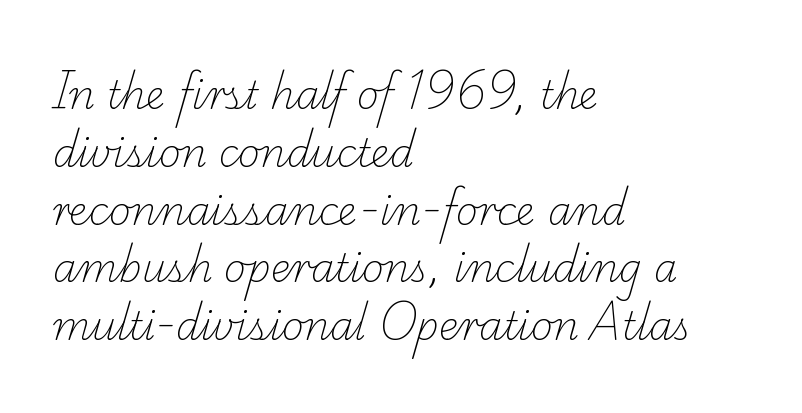
Casual observation: everything's shoved over to the left. The line texture is even and compact thanks to regular tracking. The strip under each line holds only bare page. The face used here is seriffed, in the tradition of book romans.
